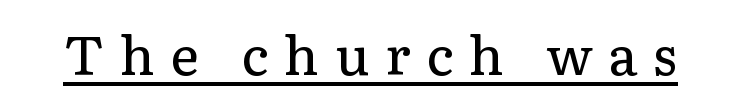
The image shows 54 px regular-weight serif type, upright; set unusually wide letter spacing (+0.29 em), underlined; low stroke contrast and a medium x-height.
